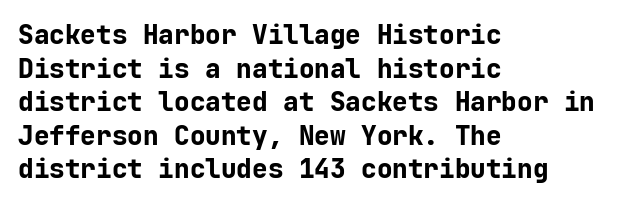
Regarding leading, the lines here are spaced in the standard way. Nothing unusual about the tracking: characters are spaced as the font intends. Clear beneath every line of the passage. The compositor pushed each line to the left boundary. Ascenders rise straight up at ninety degrees. The font is running at its bold setting.
